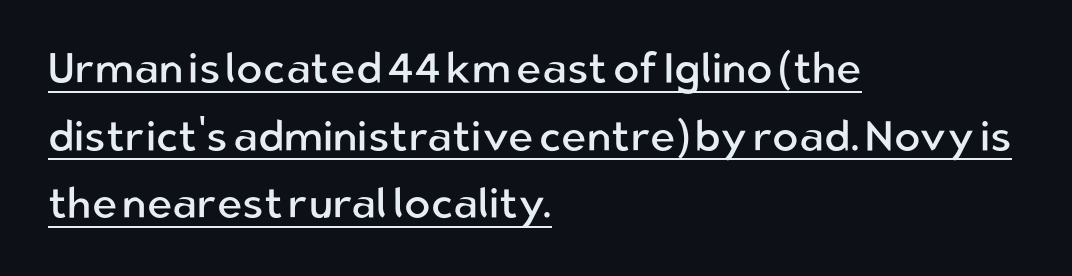
The image shows 43 px regular-weight sans-serif type, upright; set left-aligned, normal line spacing (1.57x), normal letter spacing, underlined; low stroke contrast and a medium x-height.
